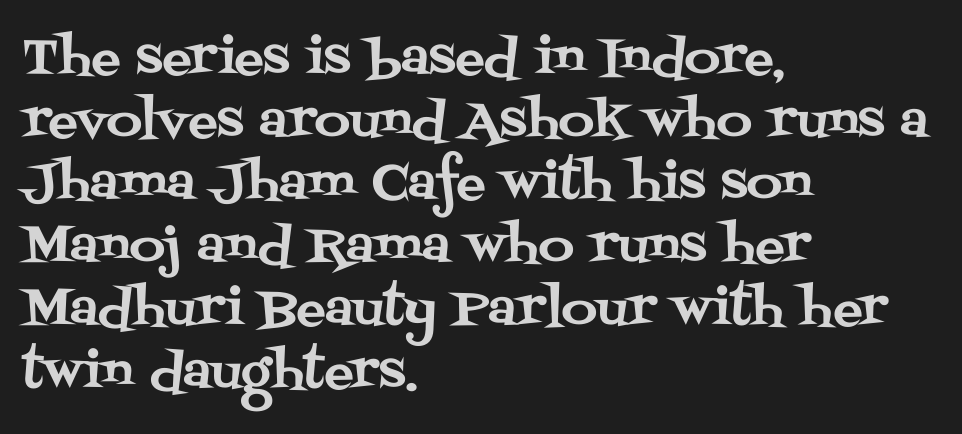
These lines are rendered in a variable-pitch font. This block has exactly the height ordinary leading produces. This sample is left-justified, so line endings fall wherever the words run out. A roman cut, with each character standing at attention.
